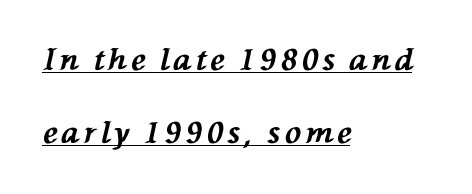
The rendering applies a slant to the glyphs. A rule runs beneath these lines of type. Teacher's note: observe the even left margin — that is flush-left alignment. The designer dialed line spacing up above the default.
